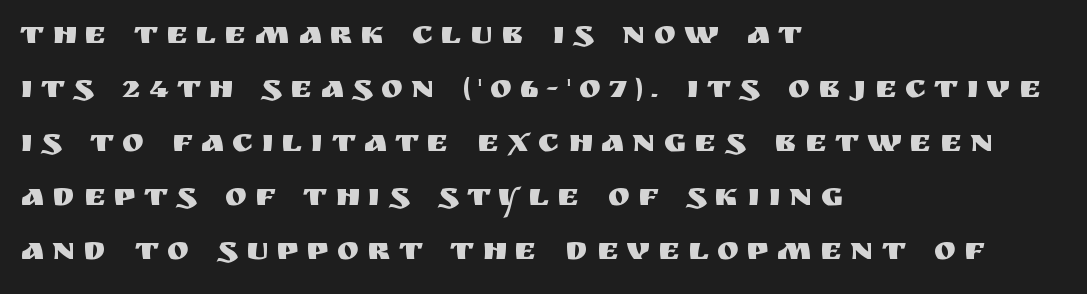
The image shows 33 px sans-serif type, upright; set left-aligned, normal line spacing (1.64x), unusually wide letter spacing (+0.25 em), not underlined; medium stroke contrast and a large x-height.
